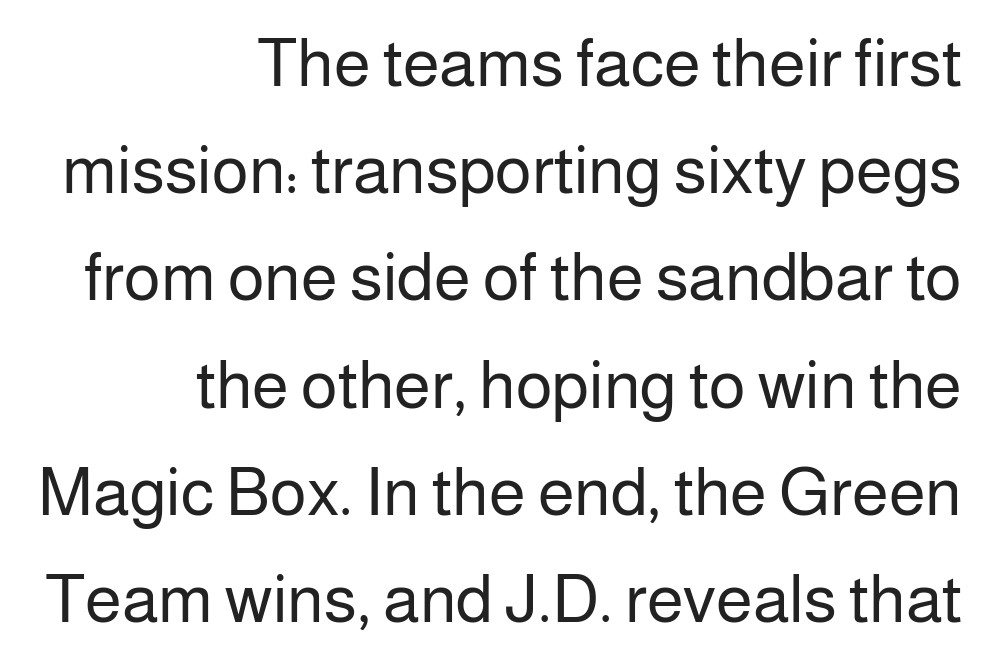
Type without underlining. Between one letter and the next there's only the usual sliver of space. Think of a printed novel: that variable character pitch is what you see here. The vertical gap from one line to the next is medium. Font category for this specimen: sans-serif. Horizontally, the lines are justified to the trailing edge only.
